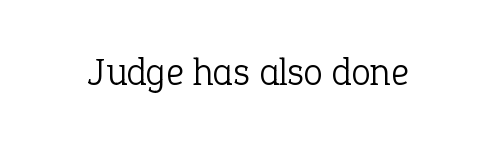
{"serif": "yes", "italic": "no", "bold": "no", "weight": "light", "width": "normal", "stroke_contrast": "low", "x_height": "medium", "monospaced": "no", "underline": "no", "letter_spacing": "normal", "letter_spacing_em": 0.0, "glyph_px": 39}
